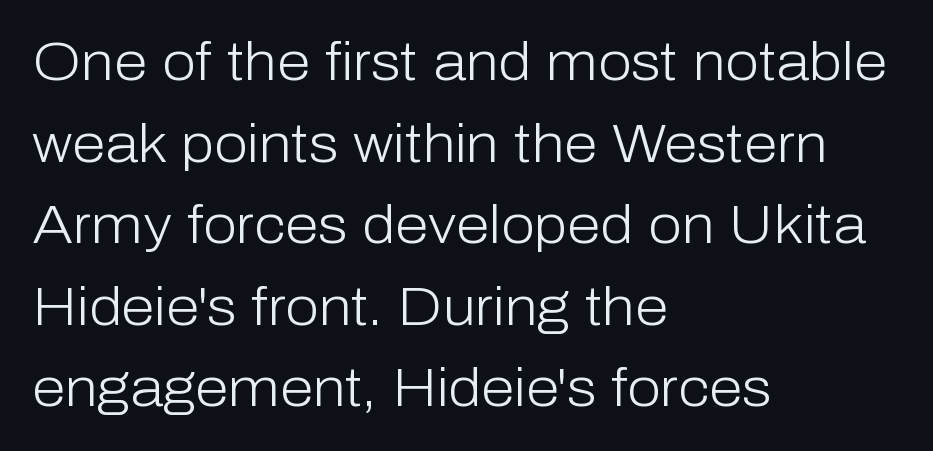
Q: Is the text bold? A: No.
Q: Is the text italic (slanted)? A: No, it is upright.
Q: Is the typeface a serif or a sans-serif typeface? A: Sans-serif.
Q: Is the text underlined? A: No.
Q: How is the paragraph aligned? A: Left-aligned.
Q: Is the spacing between letters normal or unusually wide? A: Normal.
Q: Is the spacing between lines tight, normal or loose? A: Normal.
Q: Width (condensed, normal, or wide)? A: Normal.
Q: Stroke contrast? A: Low.
Q: x-height? A: Medium.
Q: Monospaced? A: No.
